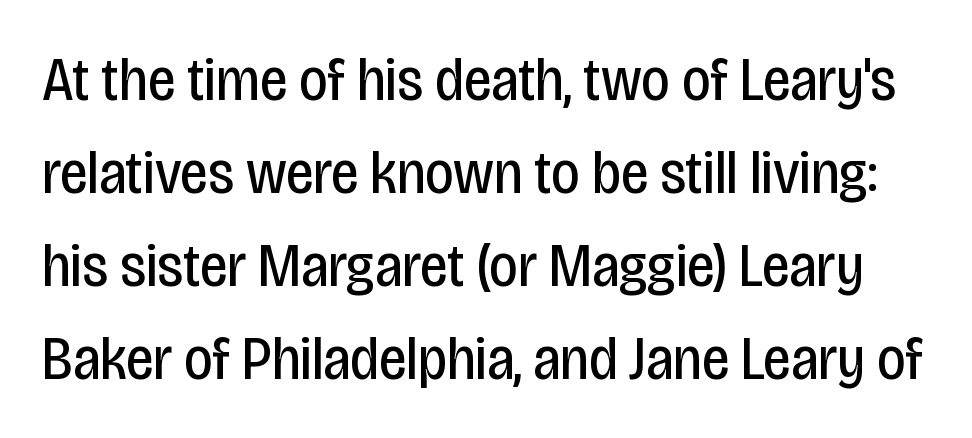
The image shows 62 px regular-weight, condensed sans-serif type, upright; set normal line spacing (1.5x), normal letter spacing, not underlined; low stroke contrast and a large x-height.
